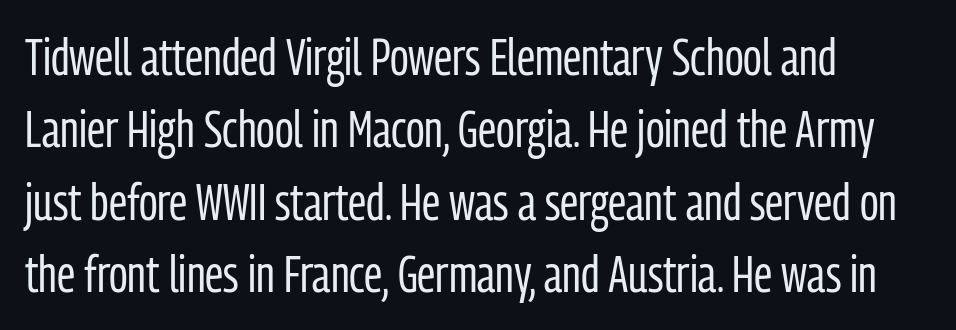
The image shows 51 px regular-weight, condensed sans-serif type, upright; set left-aligned, normal line spacing (1.42x), normal letter spacing, not underlined; low stroke contrast and a medium x-height.
